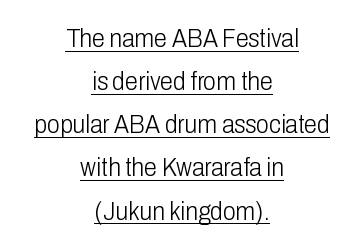
The image shows 26 px text type, upright; set centered, normal line spacing (1.66x), normal letter spacing, underlined.
